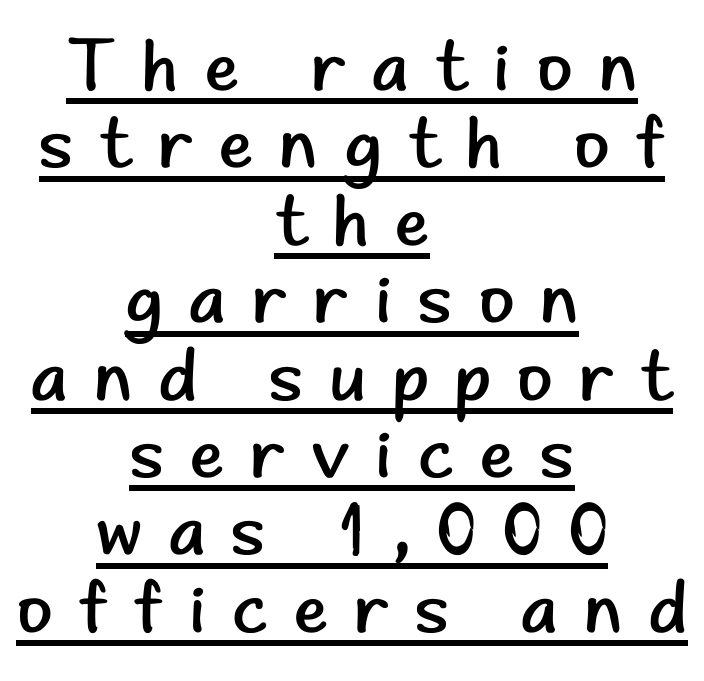
Q: Is the text bold? A: No.
Q: Is the text italic (slanted)? A: No, it is upright.
Q: Is the typeface a serif or a sans-serif typeface? A: Sans-serif.
Q: Is the text underlined? A: Yes.
Q: How is the paragraph aligned? A: Centered.
Q: Is the spacing between letters normal or unusually wide? A: Unusually wide.
Q: Is the spacing between lines tight, normal or loose? A: Tight.
Q: Width (condensed, normal, or wide)? A: Normal.
Q: Stroke contrast? A: Low.
Q: x-height? A: Small.
Q: Monospaced? A: No.
